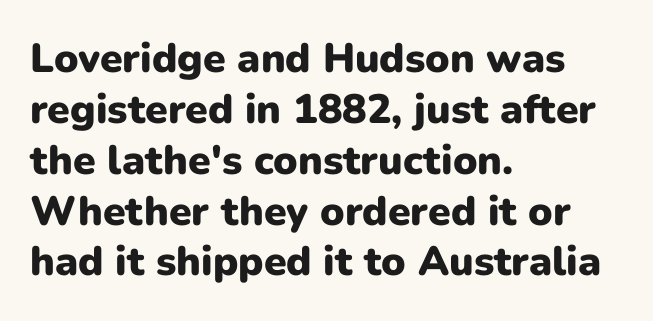
Lines of text with bare space underneath. I'd describe the lettering as bold — thick and assertive. Do the characters align in a grid? No, the font is proportional. Short and long lines alike share a common starting point at left. In terms of posture, this sample is upright. The designer went with a sans here, leaving each stem footless.
